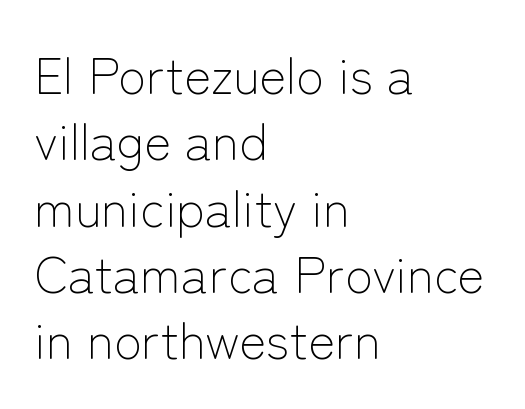
The image shows 51 px light sans-serif type, upright; set left-aligned, normal line spacing (1.3x), normal letter spacing, not underlined; low stroke contrast and a medium x-height.
